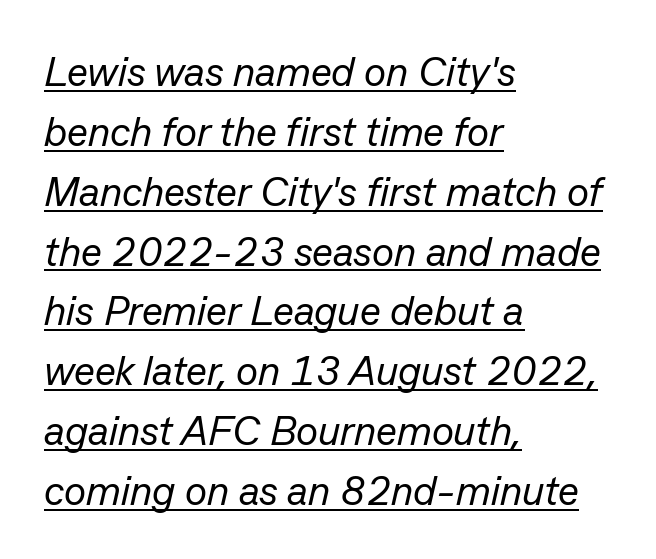
Q: Is the text bold? A: No.
Q: Is the text italic (slanted)? A: Yes, it leans right by about 13 degrees.
Q: Is the text underlined? A: Yes.
Q: How is the paragraph aligned? A: Left-aligned.
Q: Is the spacing between letters normal or unusually wide? A: Normal.
Q: Is the spacing between lines tight, normal or loose? A: Normal.
Q: Width (condensed, normal, or wide)? A: Normal.
Q: Stroke contrast? A: Low.
Q: x-height? A: Medium.
Q: Monospaced? A: No.
